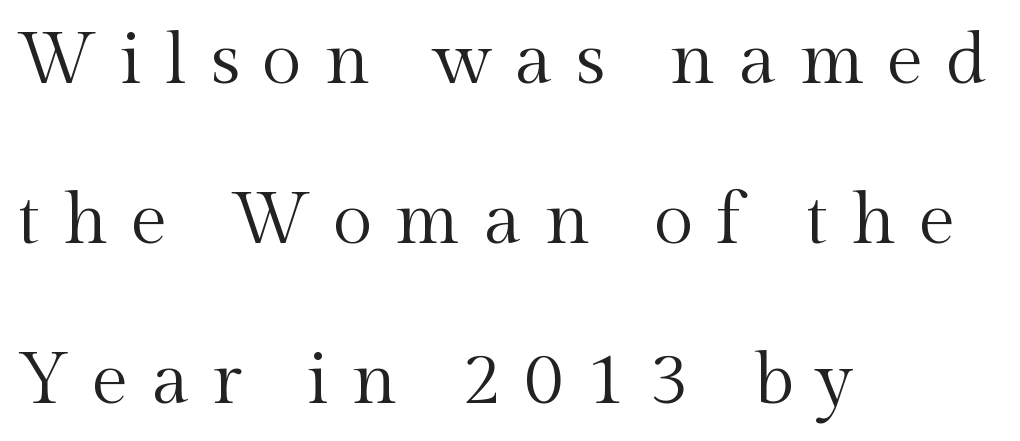
Q: Is the text bold? A: No.
Q: Is the text italic (slanted)? A: No, it is upright.
Q: Is the typeface a serif or a sans-serif typeface? A: Serif.
Q: Is the text underlined? A: No.
Q: How is the paragraph aligned? A: Left-aligned.
Q: Is the spacing between letters normal or unusually wide? A: Unusually wide.
Q: Is the spacing between lines tight, normal or loose? A: Loose.
Q: Width (condensed, normal, or wide)? A: Normal.
Q: x-height? A: Medium.
Q: Monospaced? A: No.
